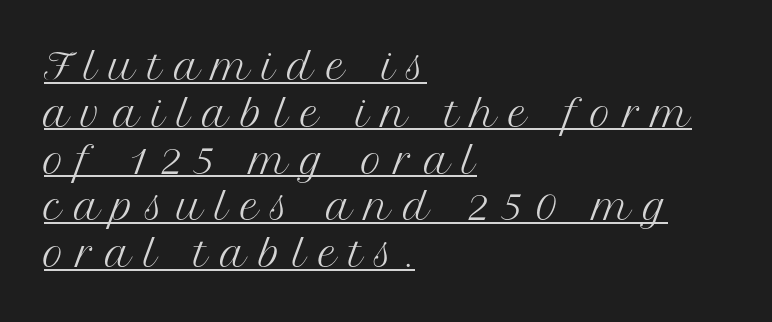
The image shows 36 px regular-weight serif type; set left-aligned, normal line spacing (1.3x), unusually wide letter spacing (+0.34 em), underlined; medium stroke contrast and a medium x-height.
